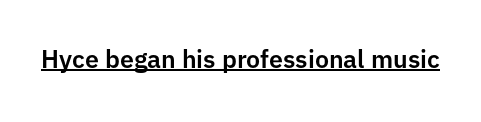
The image shows 25 px text type, upright; set normal letter spacing, underlined.
